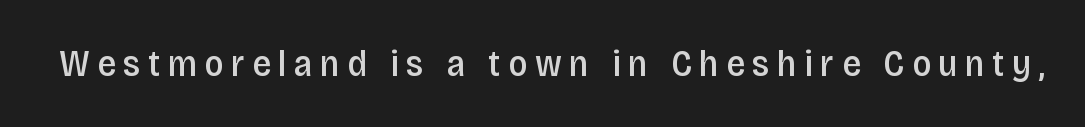
The image shows 37 px semibold, condensed sans-serif type, upright; set unusually wide letter spacing (+0.2 em), not underlined; low stroke contrast and a large x-height.
